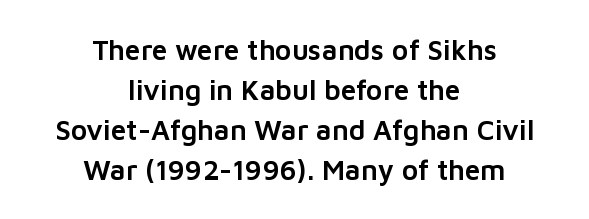
The image shows 28 px sans-serif type, upright; set centered, normal line spacing (1.43x), normal letter spacing, not underlined; low stroke contrast and a medium x-height.
